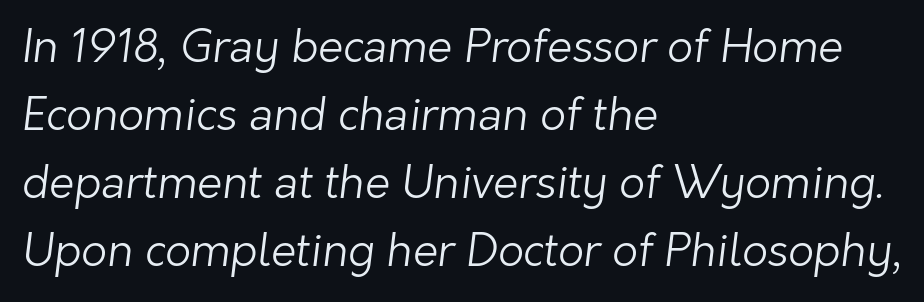
These lines are rendered in a variable-pitch font. The glyphs in this specimen are sans serif. Caption: face not bold, strokes unweighted. Look at the tracking — it's just the regular setting, nothing added.
